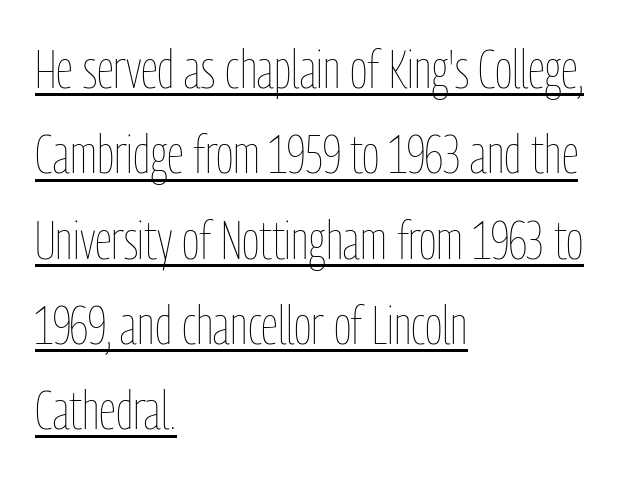
{"italic": "no", "bold": "no", "weight": "thin", "width": "condensed", "stroke_contrast": "low", "x_height": "medium", "monospaced": "no", "underline": "yes", "align": "left", "line_spacing": "normal", "line_spacing_ratio": 1.58, "letter_spacing": "normal", "letter_spacing_em": 0.0, "glyph_px": 54}
